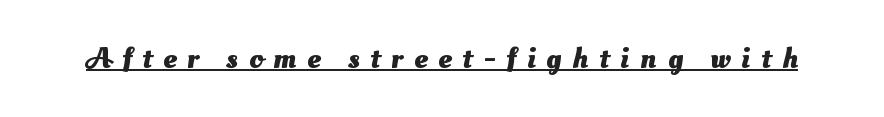
Q: Is the text bold? A: Yes.
Q: Is the typeface a serif or a sans-serif typeface? A: Sans-serif.
Q: Is the text underlined? A: Yes.
Q: Is the spacing between letters normal or unusually wide? A: Unusually wide.
Q: Width (condensed, normal, or wide)? A: Normal.
Q: Stroke contrast? A: Medium.
Q: x-height? A: Small.
Q: Monospaced? A: No.
